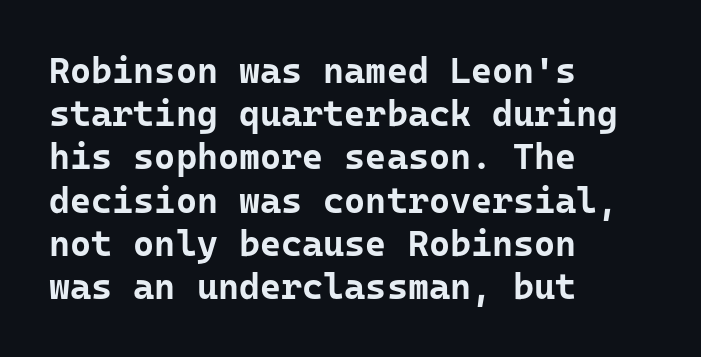
Q: Is the text bold? A: Yes.
Q: Is the text italic (slanted)? A: No, it is upright.
Q: Is the typeface a serif or a sans-serif typeface? A: Sans-serif.
Q: Is the text underlined? A: No.
Q: How is the paragraph aligned? A: Left-aligned.
Q: Is the spacing between letters normal or unusually wide? A: Normal.
Q: Width (condensed, normal, or wide)? A: Normal.
Q: Stroke contrast? A: Low.
Q: x-height? A: Medium.
